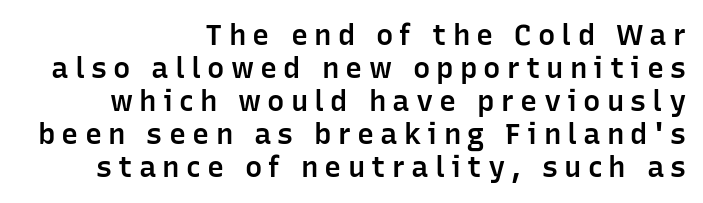
{"serif": "no", "italic": "no", "bold": "semi", "weight": "semibold", "width": "normal", "stroke_contrast": "low", "x_height": "medium", "monospaced": "no", "underline": "no", "align": "right", "line_spacing": "tight", "line_spacing_ratio": 1.14, "letter_spacing": "wide", "letter_spacing_em": 0.21, "glyph_px": 29}
